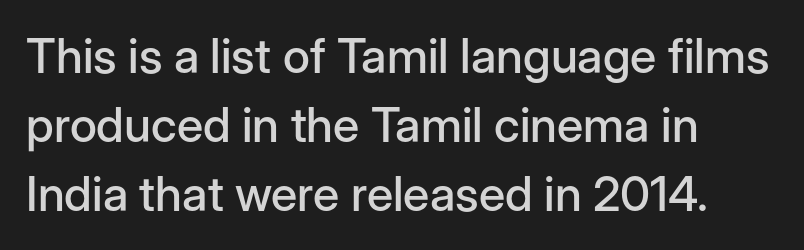
{"serif": "no", "italic": "no", "width": "normal", "stroke_contrast": "low", "x_height": "medium", "monospaced": "no", "underline": "no", "align": "left", "line_spacing": "normal", "line_spacing_ratio": 1.44, "letter_spacing": "normal", "letter_spacing_em": 0.0, "glyph_px": 48}
